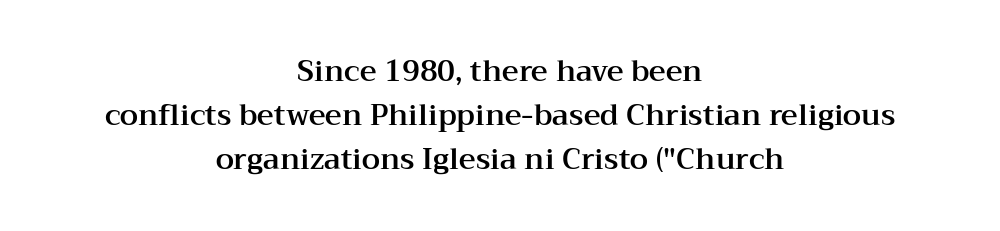
{"serif": "yes", "italic": "no", "width": "wide", "stroke_contrast": "medium", "x_height": "medium", "monospaced": "no", "underline": "no", "align": "center", "line_spacing": "normal", "line_spacing_ratio": 1.51, "letter_spacing": "normal", "letter_spacing_em": 0.0, "glyph_px": 29}
